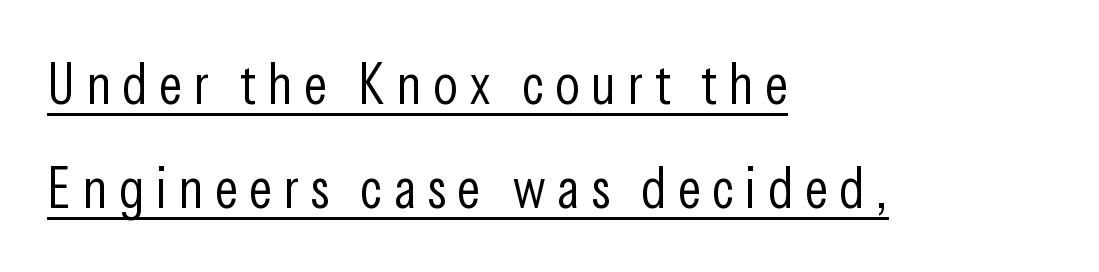
Q: Is the text bold? A: No.
Q: Is the text italic (slanted)? A: No, it is upright.
Q: Is the typeface a serif or a sans-serif typeface? A: Sans-serif.
Q: Is the text underlined? A: Yes.
Q: How is the paragraph aligned? A: Left-aligned.
Q: Is the spacing between letters normal or unusually wide? A: Unusually wide.
Q: Width (condensed, normal, or wide)? A: Condensed.
Q: Stroke contrast? A: Low.
Q: x-height? A: Medium.
Q: Monospaced? A: No.
